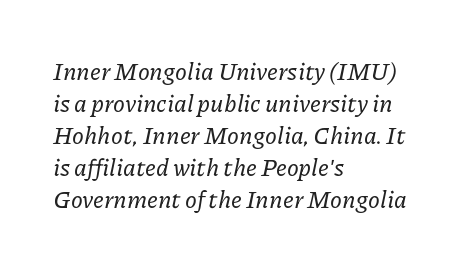
{"italic": "yes", "lean": "right", "slant_degrees": 11, "underline": "no", "align": "left", "line_spacing": "normal", "line_spacing_ratio": 1.33, "letter_spacing": "normal", "letter_spacing_em": 0.0, "glyph_px": 24}
